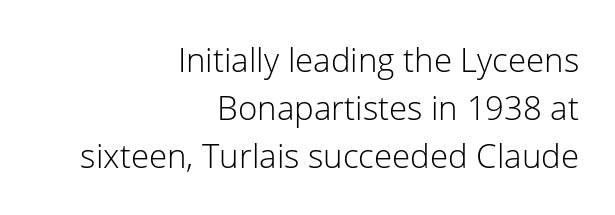
The image shows 33 px light sans-serif type, upright; set right-aligned, normal line spacing (1.46x), normal letter spacing, not underlined; low stroke contrast and a medium x-height.
